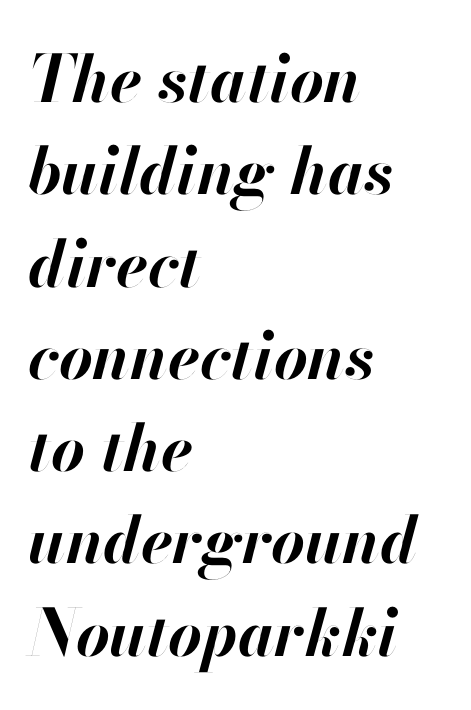
Q: Is the text bold? A: Yes.
Q: Is the text italic (slanted)? A: Yes, it leans right by about 13 degrees.
Q: Is the text underlined? A: No.
Q: How is the paragraph aligned? A: Left-aligned.
Q: Is the spacing between letters normal or unusually wide? A: Normal.
Q: Is the spacing between lines tight, normal or loose? A: Normal.
Q: Width (condensed, normal, or wide)? A: Normal.
Q: Stroke contrast? A: High.
Q: x-height? A: Small.
Q: Monospaced? A: No.
